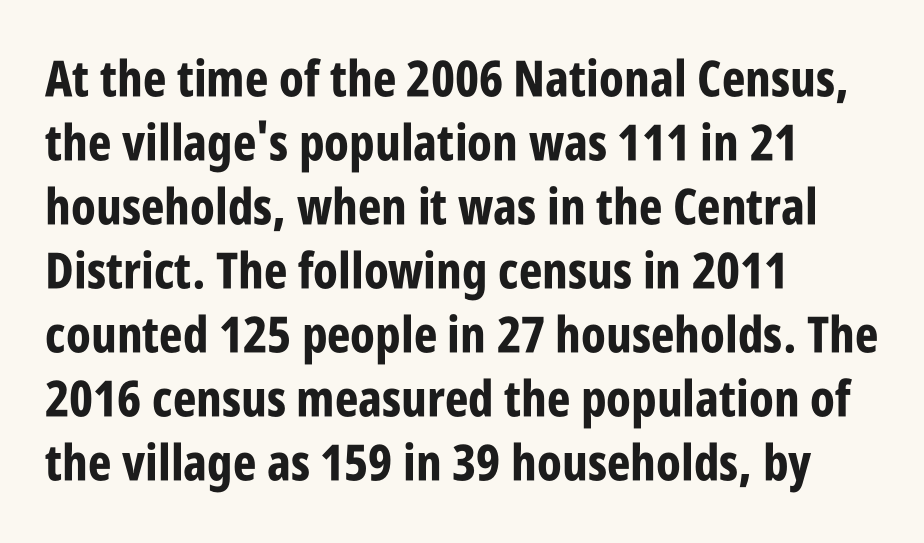
Notice how descenders clear the ascenders below comfortably — that's standard leading. Descenders are the only things crossing below the line. The rendering uses natural spacing where letterforms have individual widths. Inter-character spacing is left at the font's built-in metrics. Each line starts at the same left margin while the right side varies. Chunky letters — that's bold for sure.
